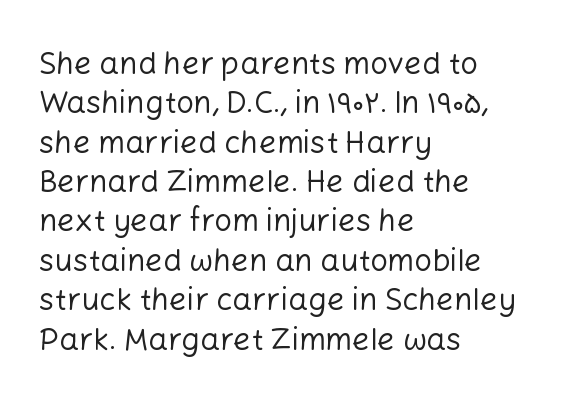
Q: Is the text bold? A: No.
Q: Is the text italic (slanted)? A: No, it is upright.
Q: Is the typeface a serif or a sans-serif typeface? A: Sans-serif.
Q: Is the text underlined? A: No.
Q: How is the paragraph aligned? A: Left-aligned.
Q: Is the spacing between letters normal or unusually wide? A: Normal.
Q: Is the spacing between lines tight, normal or loose? A: Normal.
Q: Width (condensed, normal, or wide)? A: Normal.
Q: Stroke contrast? A: Low.
Q: x-height? A: Medium.
Q: Monospaced? A: No.
